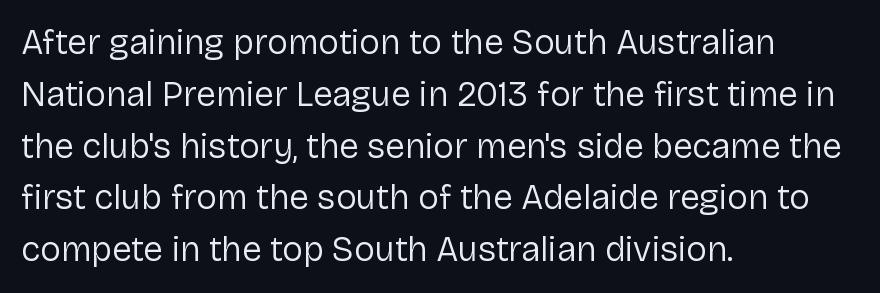
{"serif": "no", "italic": "no", "bold": "no", "weight": "regular", "width": "normal", "stroke_contrast": "low", "x_height": "medium", "monospaced": "no", "underline": "no", "align": "left", "line_spacing": "normal", "line_spacing_ratio": 1.48, "letter_spacing": "normal", "letter_spacing_em": 0.0, "glyph_px": 35}
